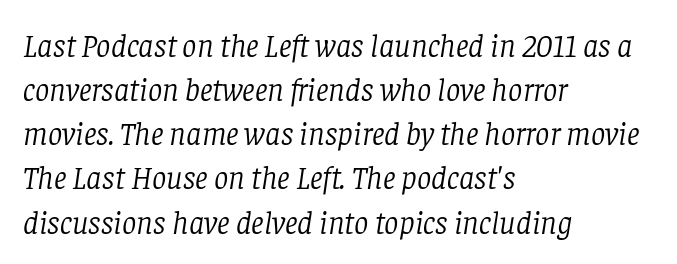
The image shows 32 px light serif type, italic (leaning right); set left-aligned, normal line spacing (1.38x), normal letter spacing, not underlined; low stroke contrast and a large x-height.
